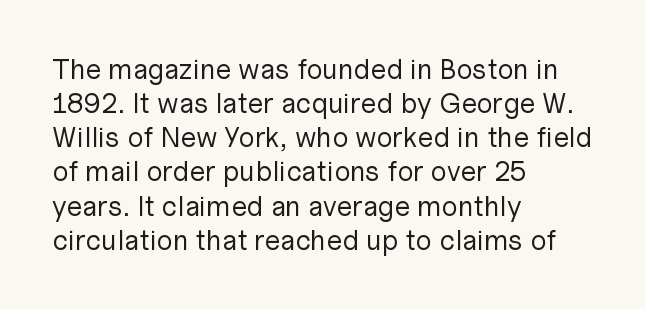
Tracking here is standard; glyphs follow each other at the usual distance. This rendering employs a face without finishing strokes, i.e., a sans-serif. Is the block centered? No — it sits flush against the left margin. Underlining? Definitely not there.
